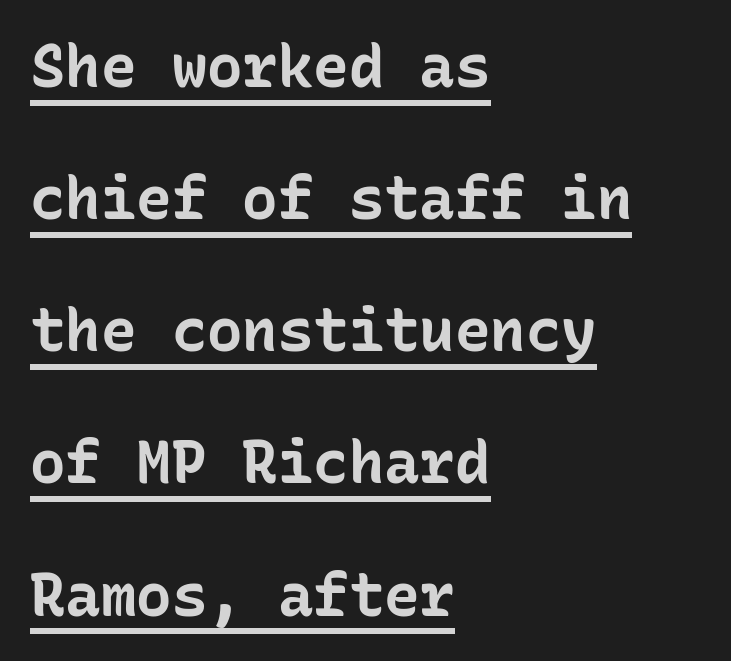
The image shows 59 px bold sans-serif type, upright, monospaced; set left-aligned, loose line spacing (2.24x), normal letter spacing, underlined; low stroke contrast and a medium x-height.
